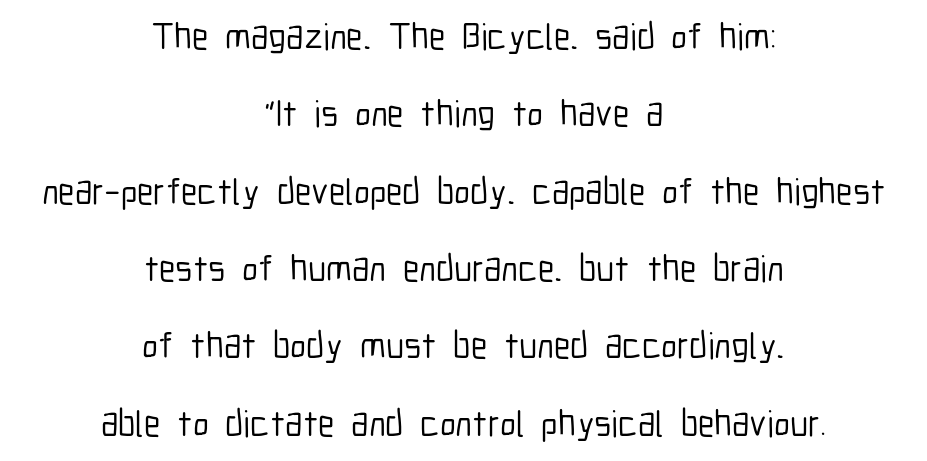
The image shows 37 px condensed sans-serif type, upright; set centered, loose line spacing (2.09x), normal letter spacing, not underlined; low stroke contrast and a medium x-height.
